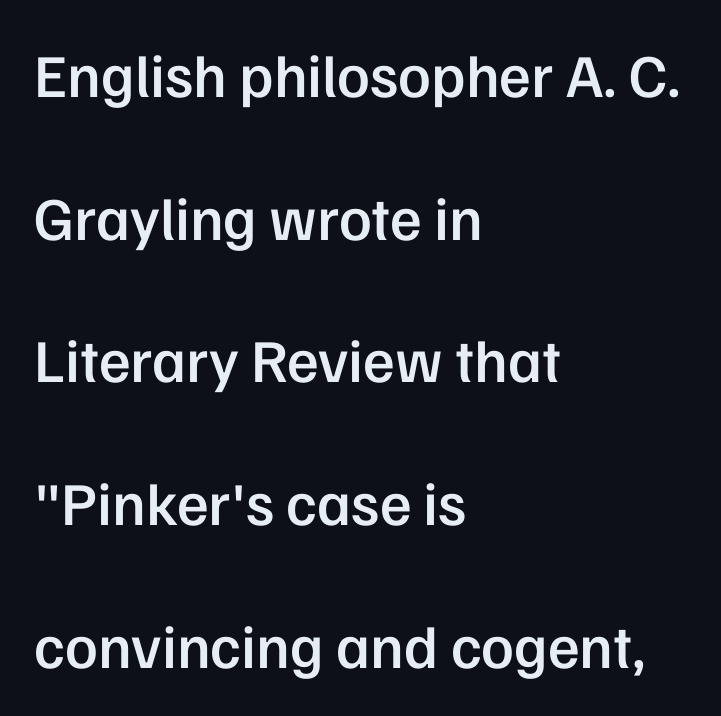
Q: Is the text bold? A: Semi-bold.
Q: Is the text italic (slanted)? A: No, it is upright.
Q: Is the typeface a serif or a sans-serif typeface? A: Sans-serif.
Q: Is the text underlined? A: No.
Q: How is the paragraph aligned? A: Left-aligned.
Q: Is the spacing between letters normal or unusually wide? A: Normal.
Q: Is the spacing between lines tight, normal or loose? A: Loose.
Q: Width (condensed, normal, or wide)? A: Normal.
Q: Stroke contrast? A: Low.
Q: x-height? A: Medium.
Q: Monospaced? A: No.
